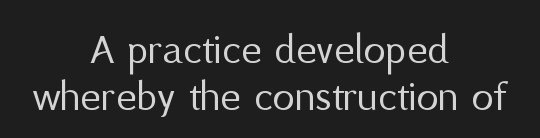
The glyphs are unaccompanied by any horizontal stroke below them. Unlike italic type, these characters show no tilt at all. Observe the absence of serifs on each vertical stroke in this sample. Every row of glyphs is offset so its center matches the block's center. This block would grow much taller if given ordinary leading; it's compressed now. Short note: letters normally spaced.
